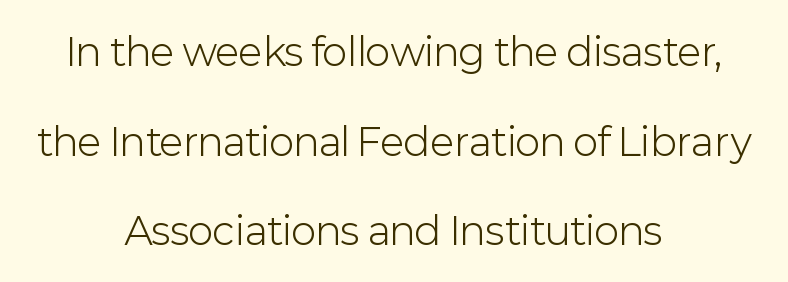
{"serif": "no", "italic": "no", "bold": "no", "weight": "light", "width": "normal", "stroke_contrast": "low", "x_height": "medium", "monospaced": "no", "underline": "no", "align": "center", "line_spacing": "loose", "line_spacing_ratio": 2.36, "letter_spacing": "normal", "letter_spacing_em": 0.0, "glyph_px": 38}
